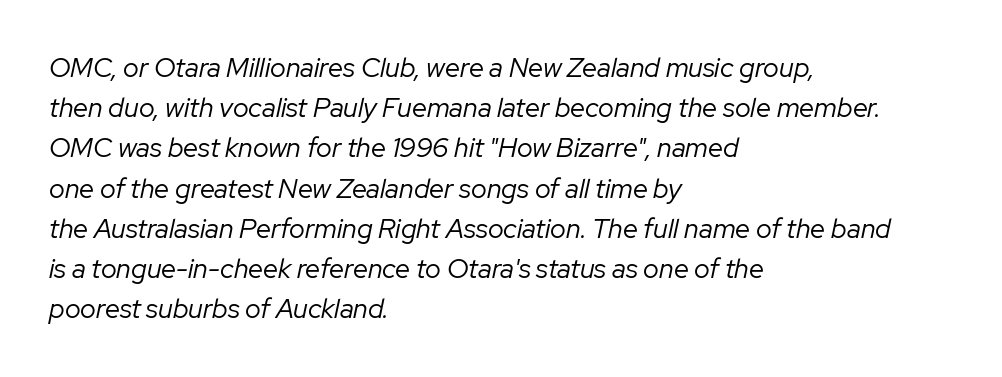
The image shows 27 px text type, italic (leaning right); set left-aligned, normal line spacing (1.49x), normal letter spacing, not underlined.
